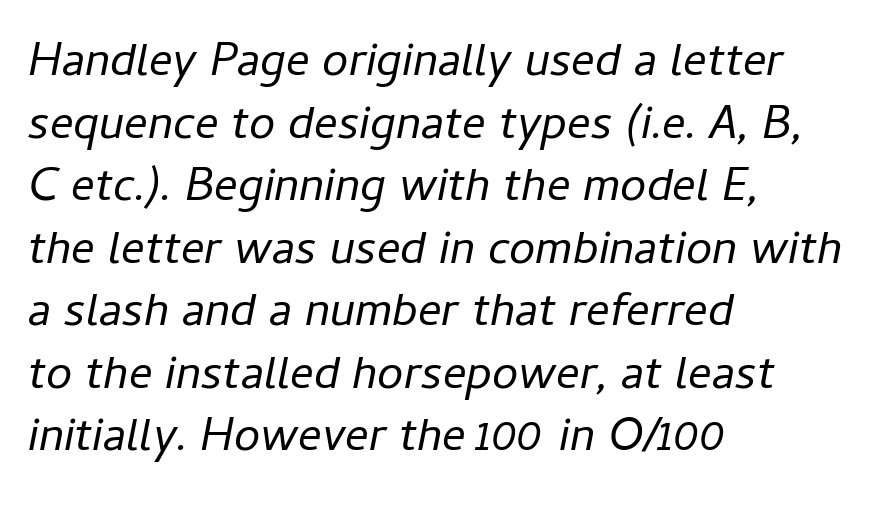
Q: Is the text bold? A: No.
Q: Is the text italic (slanted)? A: Yes, it leans right by about 11 degrees.
Q: Is the text underlined? A: No.
Q: How is the paragraph aligned? A: Left-aligned.
Q: Is the spacing between letters normal or unusually wide? A: Normal.
Q: Is the spacing between lines tight, normal or loose? A: Normal.
Q: Width (condensed, normal, or wide)? A: Normal.
Q: Stroke contrast? A: Low.
Q: x-height? A: Medium.
Q: Monospaced? A: No.
